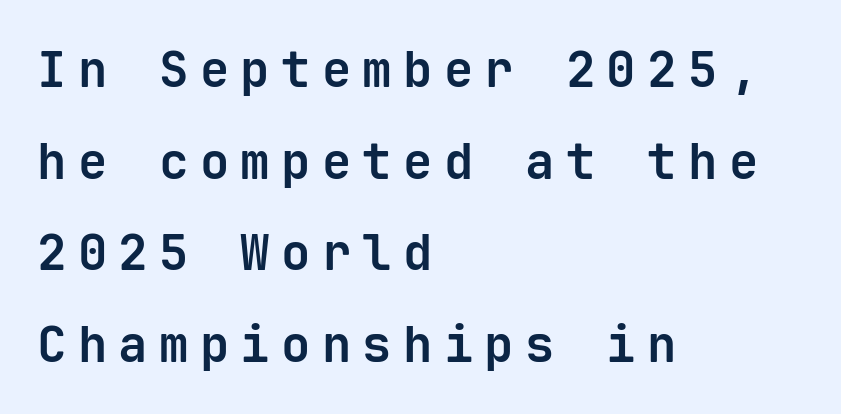
A typesetter would label this face a sans. In CSS terms this would be text-align: left. Honestly, there is no underline to notice here at all. The letters are bold, with thick, heavy strokes. These lines were composed using upright roman letters.
